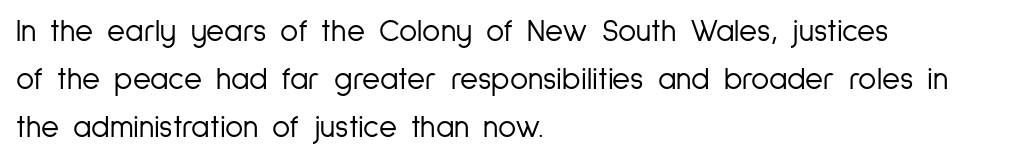
The image shows 31 px light, condensed sans-serif type, upright; set left-aligned, normal line spacing (1.55x), normal letter spacing, not underlined; low stroke contrast and a medium x-height.
